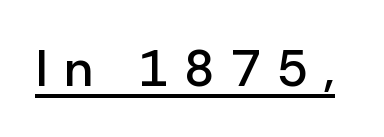
Q: Is the text bold? A: Semi-bold.
Q: Is the text italic (slanted)? A: No, it is upright.
Q: Is the typeface a serif or a sans-serif typeface? A: Sans-serif.
Q: Is the text underlined? A: Yes.
Q: Is the spacing between letters normal or unusually wide? A: Unusually wide.
Q: Width (condensed, normal, or wide)? A: Normal.
Q: Stroke contrast? A: Low.
Q: x-height? A: Medium.
Q: Monospaced? A: No.
